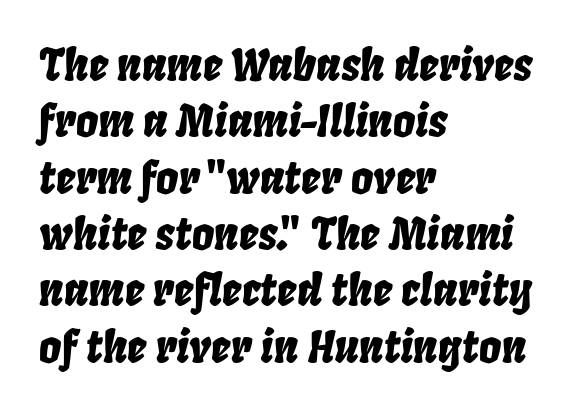
The image shows 44 px condensed type, italic (leaning right); set left-aligned, normal line spacing (1.28x), normal letter spacing, not underlined; low stroke contrast and a large x-height.
